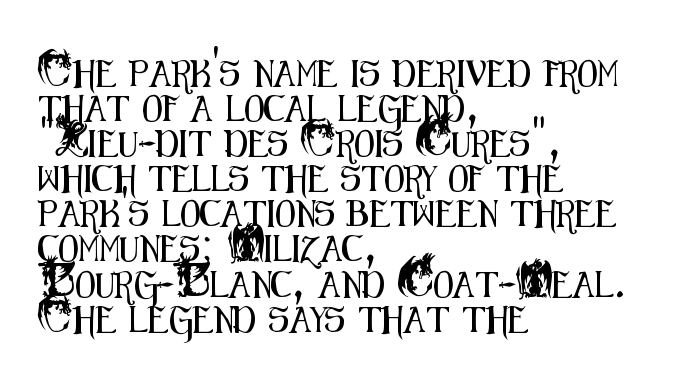
Q: Is the text italic (slanted)? A: No, it is upright.
Q: Is the text underlined? A: No.
Q: How is the paragraph aligned? A: Left-aligned.
Q: Is the spacing between letters normal or unusually wide? A: Normal.
Q: Is the spacing between lines tight, normal or loose? A: Normal.
